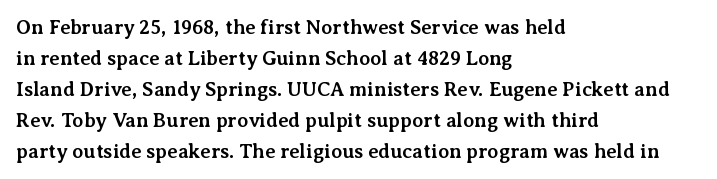
Q: Is the text bold? A: Yes.
Q: Is the text italic (slanted)? A: No, it is upright.
Q: Is the text underlined? A: No.
Q: How is the paragraph aligned? A: Left-aligned.
Q: Is the spacing between letters normal or unusually wide? A: Normal.
Q: Is the spacing between lines tight, normal or loose? A: Normal.
